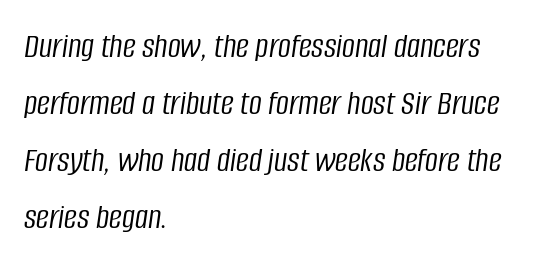
Q: Is the text bold? A: No.
Q: Is the text italic (slanted)? A: Yes, it leans right by about 8 degrees.
Q: Is the text underlined? A: No.
Q: How is the paragraph aligned? A: Left-aligned.
Q: Is the spacing between letters normal or unusually wide? A: Normal.
Q: Is the spacing between lines tight, normal or loose? A: Normal.
Q: Width (condensed, normal, or wide)? A: Condensed.
Q: Stroke contrast? A: Low.
Q: x-height? A: Large.
Q: Monospaced? A: No.
